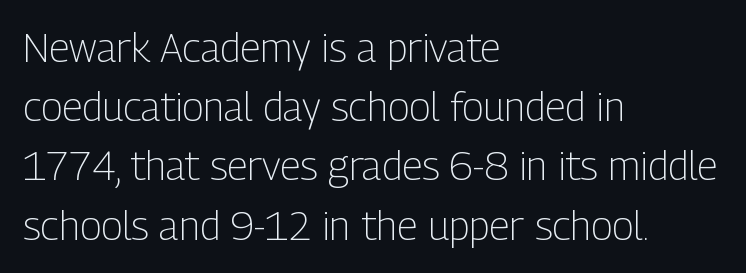
{"serif": "no", "italic": "no", "bold": "no", "weight": "light", "width": "condensed", "stroke_contrast": "low", "x_height": "medium", "monospaced": "no", "underline": "no", "align": "left", "line_spacing": "normal", "line_spacing_ratio": 1.48, "letter_spacing": "normal", "letter_spacing_em": 0.0, "glyph_px": 40}
